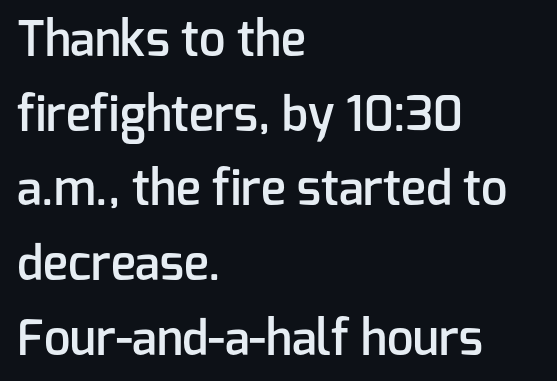
If you drew a ruler down the left edge, every line would touch it. A semibold gives these letters moderate extra thickness, short of bold. The foot of each line stays bare and open. Every stem runs plumb, perpendicular to the baseline. The rendering uses natural spacing where letterforms have individual widths. The passage shown stacks its lines at a standard gap.
